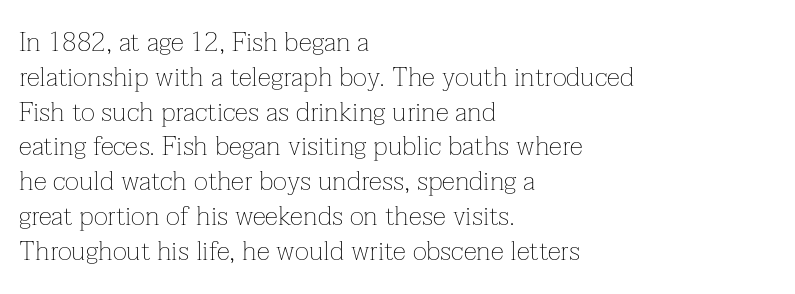
{"italic": "no", "bold": "no", "underline": "no", "align": "left", "line_spacing": "normal", "line_spacing_ratio": 1.29, "letter_spacing": "normal", "letter_spacing_em": 0.0, "glyph_px": 27}
